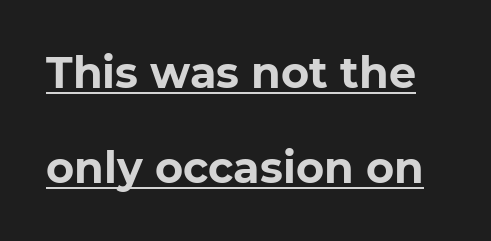
This sample has the flowing, uneven cadence of proportional lettering. The typeface chosen for these lines omits serifs. A roman cut, with each character standing at attention. The type is set solid horizontally, with unmodified tracking.
